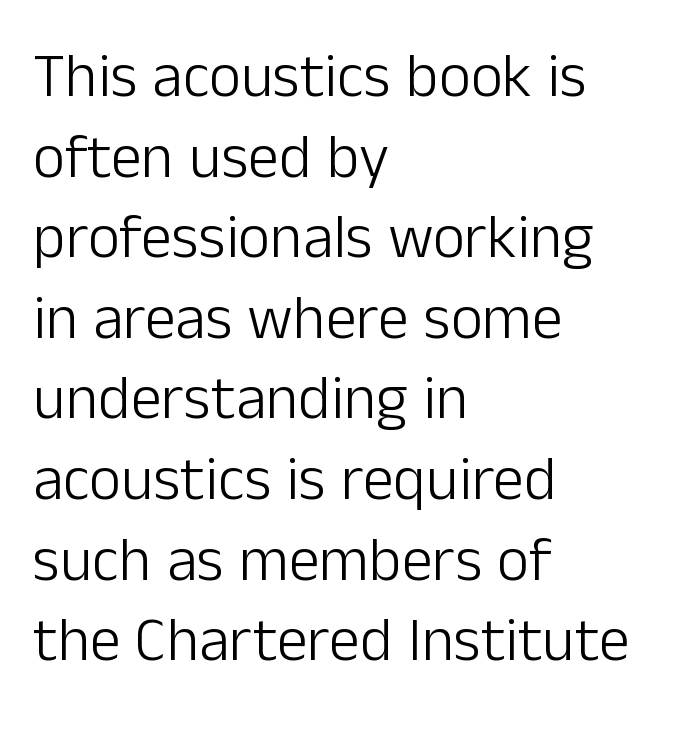
The image shows 62 px light sans-serif type, upright; set left-aligned, normal line spacing (1.3x), normal letter spacing, not underlined; low stroke contrast and a medium x-height.
